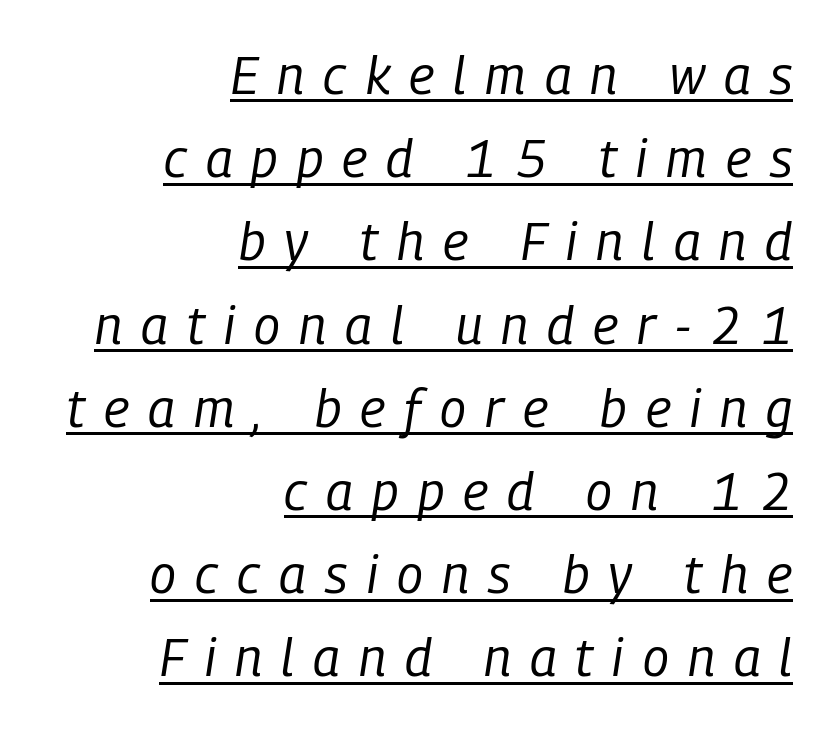
Slanted lettering throughout. Beneath each row of characters lies a ruled line. The cut favours lightness, reaching ordinary text weight at its darkest. Here the designer chose a conventional face with non-uniform glyph widths. The ragged edge is on the left, which tells us the setting is flush right. This sample keeps an unexceptional amount of space between lines.
